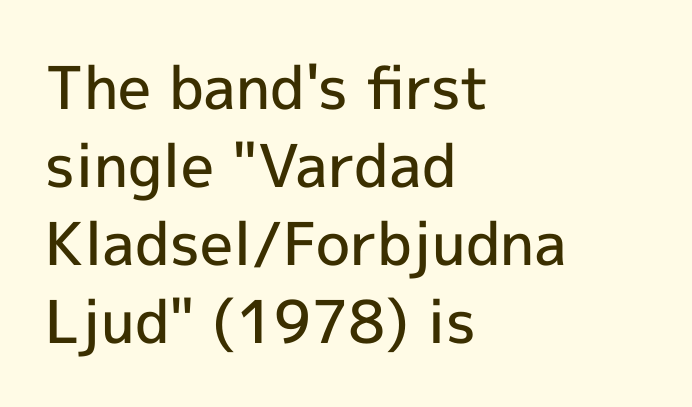
{"serif": "no", "italic": "no", "bold": "semi", "weight": "semibold", "width": "normal", "x_height": "medium", "monospaced": "no", "underline": "no", "align": "left", "line_spacing": "normal", "line_spacing_ratio": 1.32, "letter_spacing": "normal", "letter_spacing_em": 0.0, "glyph_px": 59}
